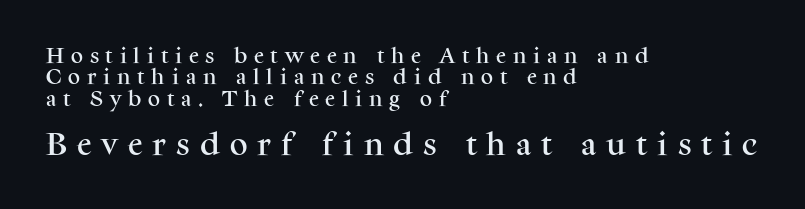
Q: Is the text italic (slanted)? A: No, it is upright.
Q: Is the text underlined? A: No.
Q: How is the paragraph aligned? A: Left-aligned.
Q: Is the spacing between letters normal or unusually wide? A: Unusually wide.
Q: Is the spacing between lines tight, normal or loose? A: Normal.
Q: Which block of text is set in a larger size, the first (top) or the second (bottom)? A: The second (bottom) one.
